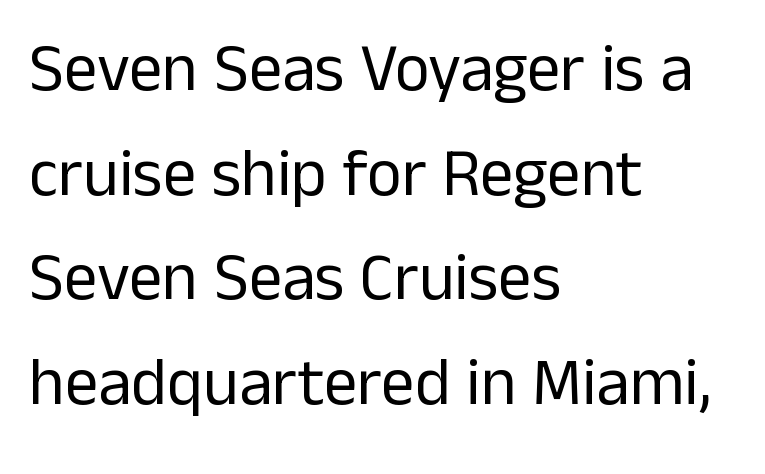
Q: Is the text bold? A: No.
Q: Is the text italic (slanted)? A: No, it is upright.
Q: Is the typeface a serif or a sans-serif typeface? A: Sans-serif.
Q: Is the text underlined? A: No.
Q: How is the paragraph aligned? A: Left-aligned.
Q: Is the spacing between letters normal or unusually wide? A: Normal.
Q: Is the spacing between lines tight, normal or loose? A: Normal.
Q: Width (condensed, normal, or wide)? A: Normal.
Q: Stroke contrast? A: Low.
Q: x-height? A: Medium.
Q: Monospaced? A: No.
